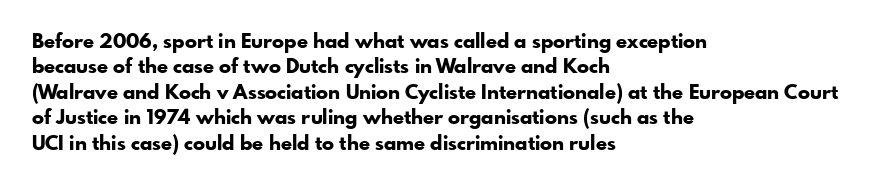
Characters follow at the spacing the type designer built in. What's the leading like? Ordinary, nothing unusual. Horizontal alignment here is leftward, the default for most running prose. The words here are not underlined. The typesetting leans heavy: a genuine bold.
